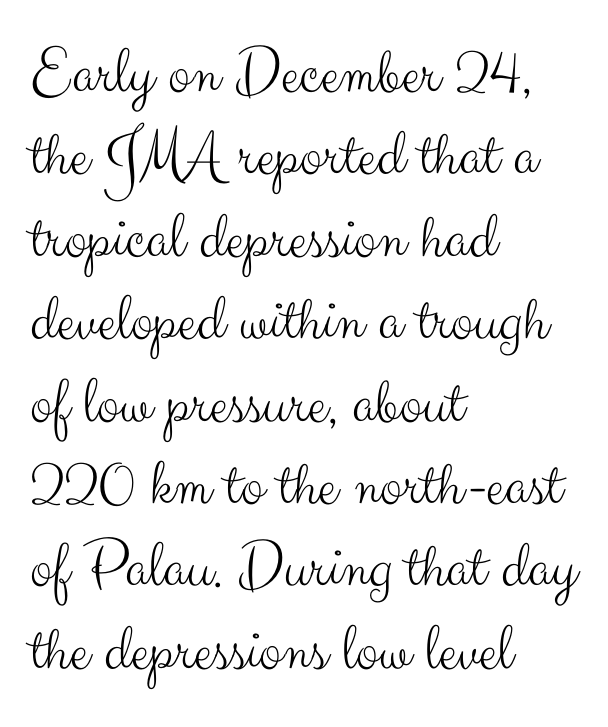
The image shows 67 px light sans-serif type; set left-aligned, line spacing 1.23x, normal letter spacing, not underlined; medium stroke contrast and a small x-height.
